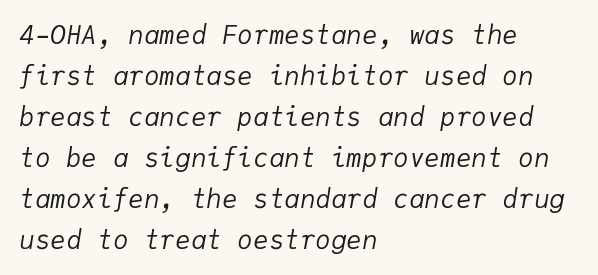
{"italic": "yes", "lean": "right", "slant_degrees": 9, "bold": "no", "underline": "no", "align": "left", "line_spacing": "normal", "line_spacing_ratio": 1.58, "letter_spacing": "normal", "letter_spacing_em": 0.0, "glyph_px": 26}
